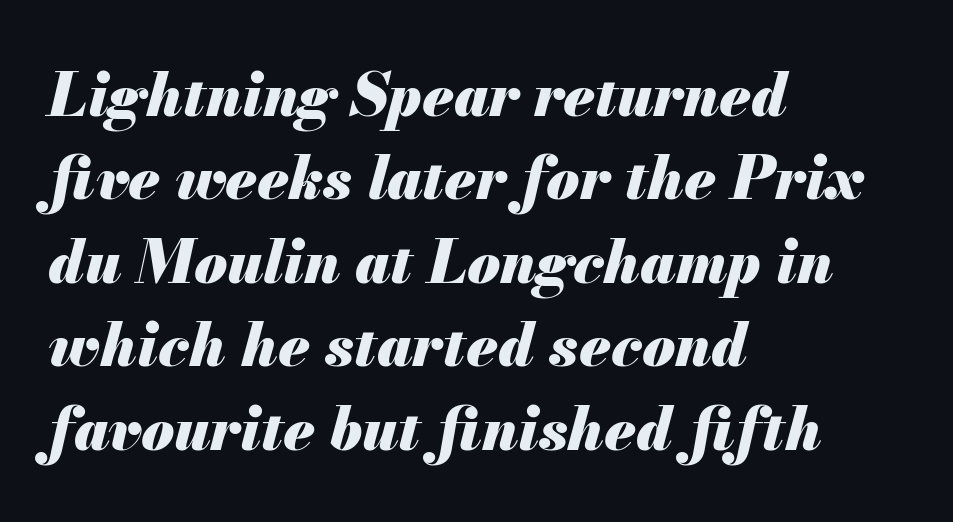
Q: Is the text bold? A: Yes.
Q: Is the text italic (slanted)? A: Yes, it leans right by about 13 degrees.
Q: Is the text underlined? A: No.
Q: How is the paragraph aligned? A: Left-aligned.
Q: Is the spacing between letters normal or unusually wide? A: Normal.
Q: Is the spacing between lines tight, normal or loose? A: Normal.
Q: Width (condensed, normal, or wide)? A: Normal.
Q: Stroke contrast? A: Medium.
Q: x-height? A: Small.
Q: Monospaced? A: No.
